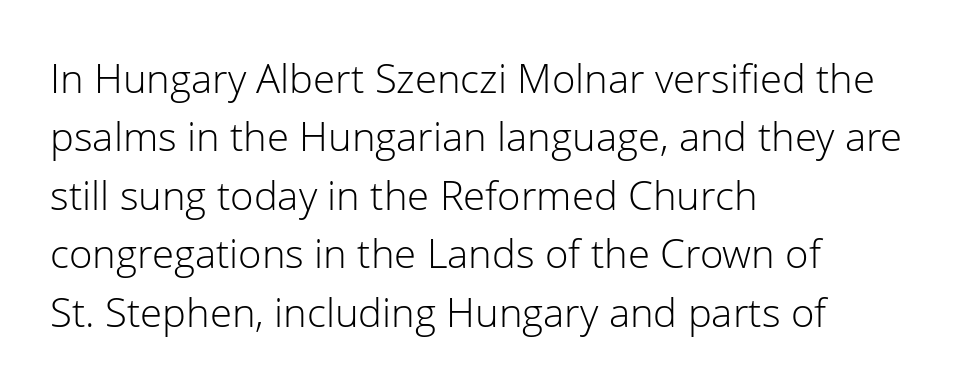
The image shows 40 px light sans-serif type, upright; set left-aligned, normal line spacing (1.46x), normal letter spacing, not underlined; low stroke contrast and a medium x-height.
